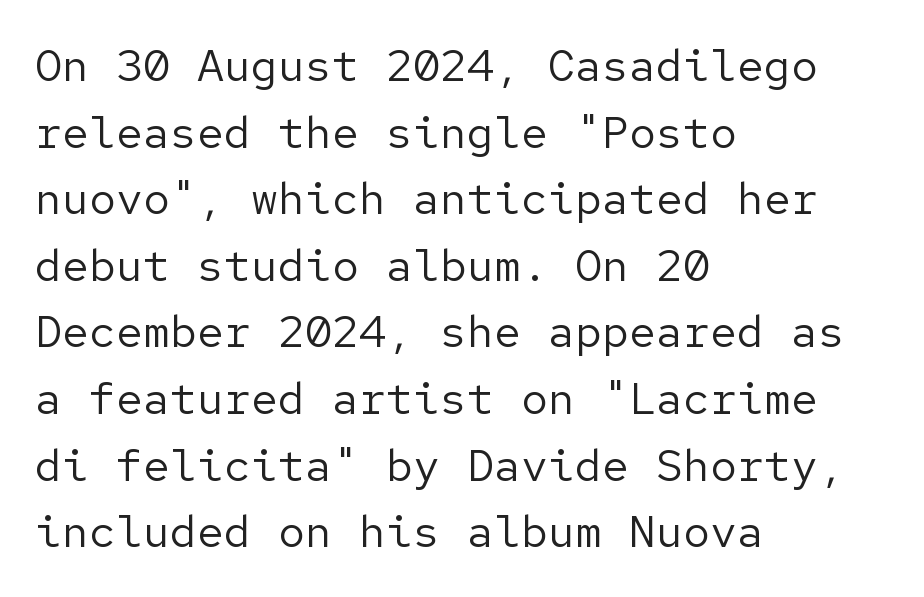
This is not heavy type; no bold has been used. This is the regular roman posture of the typeface. The lines in this sample share a left origin and differ only in where they stop. Does the leading feel generous? No, just average. A clean baseline with only descenders dipping below it. Default kerning and tracking; the words read as compact shapes.
